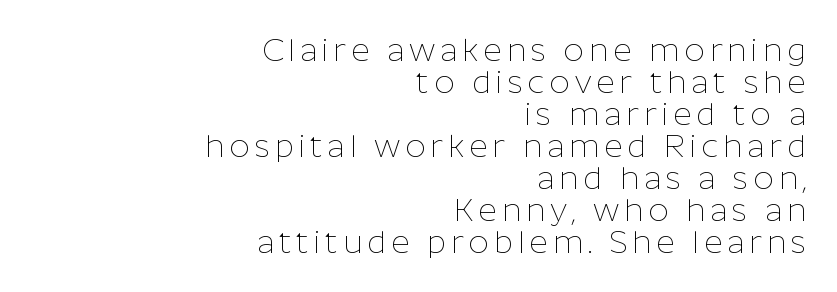
The passage shown is not underscored anywhere. The rag falls on the left side of this text block. Each letter keeps its own natural width here, so spacing adapts to shape. The lines are packed closely together with very little leading.
